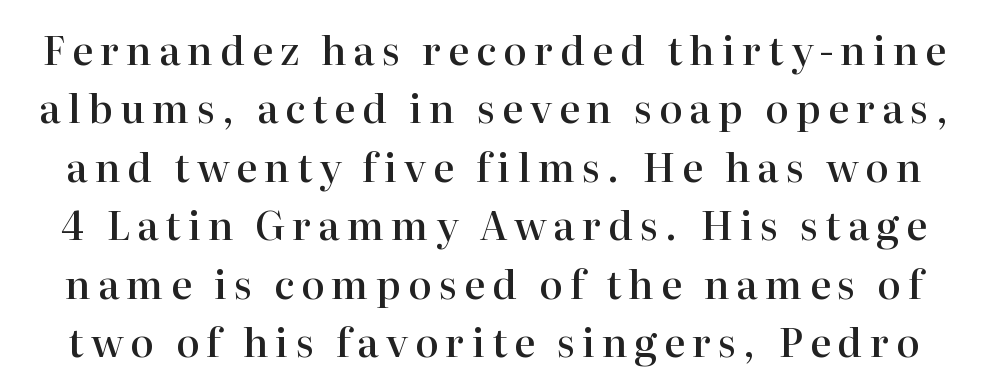
The image shows 40 px semibold serif type, upright; set normal line spacing (1.46x), not underlined; high stroke contrast and a medium x-height.
